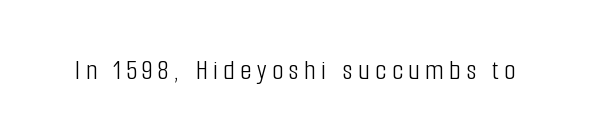
Q: Is the text bold? A: No.
Q: Is the text italic (slanted)? A: No, it is upright.
Q: Is the typeface a serif or a sans-serif typeface? A: Sans-serif.
Q: Is the text underlined? A: No.
Q: Width (condensed, normal, or wide)? A: Condensed.
Q: Stroke contrast? A: Low.
Q: x-height? A: Medium.
Q: Monospaced? A: No.
